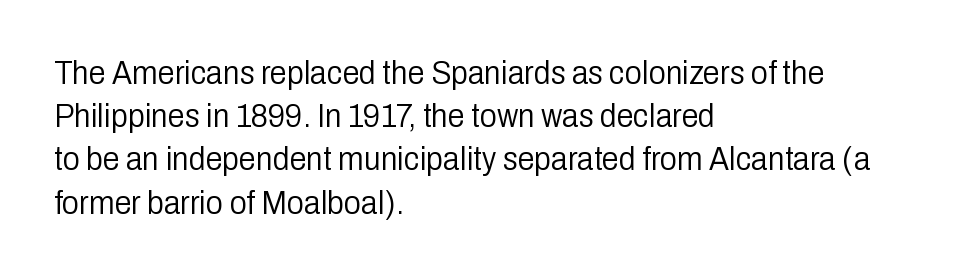
The image shows 34 px light, condensed sans-serif type, upright; set left-aligned, normal line spacing (1.27x), normal letter spacing, not underlined; low stroke contrast and a medium x-height.
